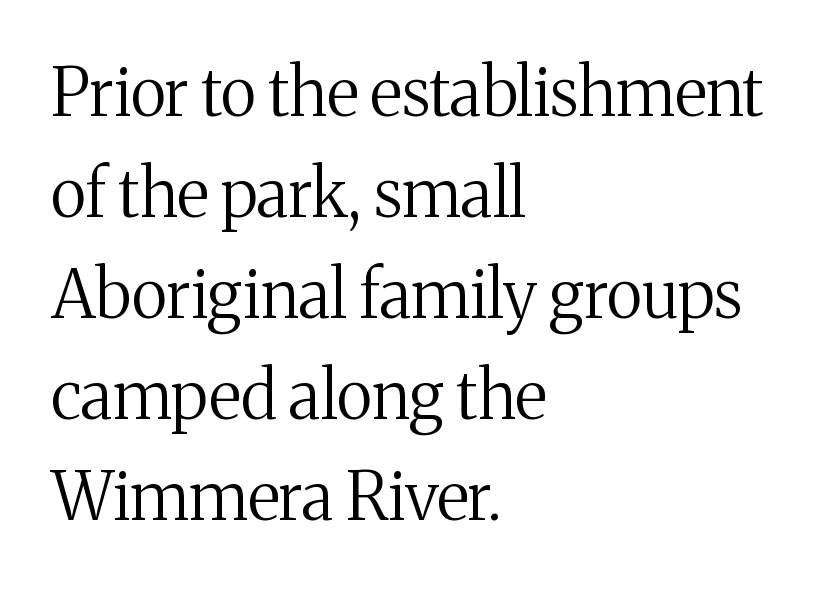
The image shows 66 px regular-weight serif type, upright; set left-aligned, normal line spacing (1.53x), normal letter spacing, not underlined; medium stroke contrast and a medium x-height.
